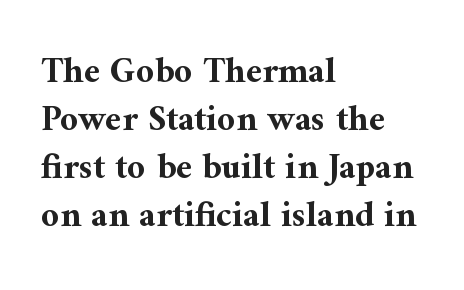
{"serif": "yes", "italic": "no", "bold": "yes", "weight": "bold", "width": "normal", "stroke_contrast": "medium", "x_height": "medium", "monospaced": "no", "underline": "no", "align": "left", "line_spacing": "normal", "line_spacing_ratio": 1.33, "letter_spacing": "normal", "letter_spacing_em": 0.0, "glyph_px": 36}
